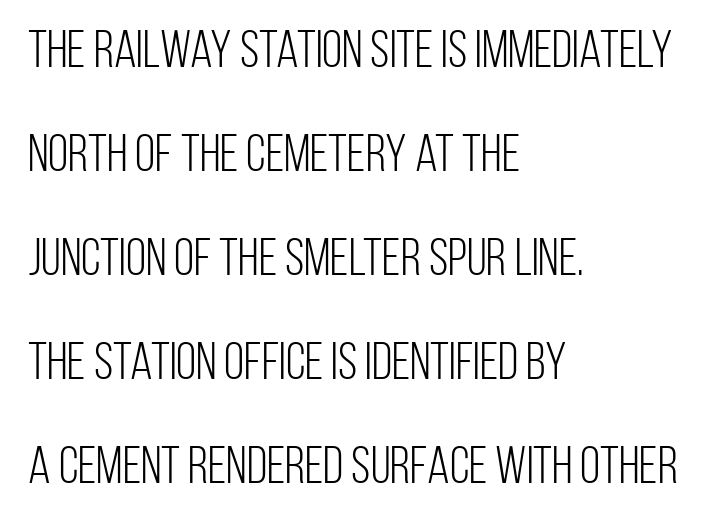
Does extra space separate the letters? No, they use regular spacing. The words here are not underlined. In terms of letterform style, serifs are entirely absent. Nothing heavy about these letters — not bold at all. No italicization has been applied; the sample stays upright.
